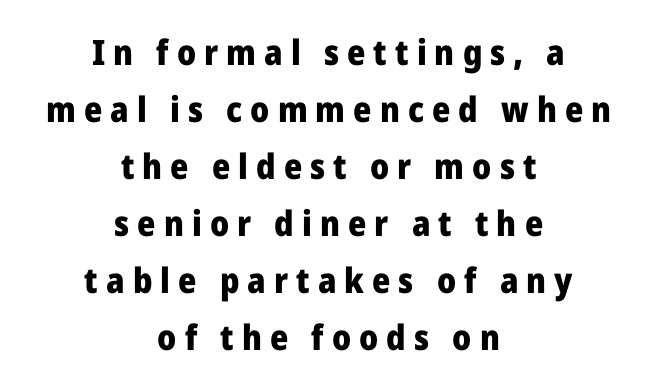
{"serif": "no", "italic": "no", "bold": "yes", "weight": "heavy", "width": "normal", "stroke_contrast": "low", "x_height": "medium", "monospaced": "no", "underline": "no", "align": "center", "line_spacing": "normal", "line_spacing_ratio": 1.63, "letter_spacing": "wide", "letter_spacing_em": 0.23, "glyph_px": 35}
